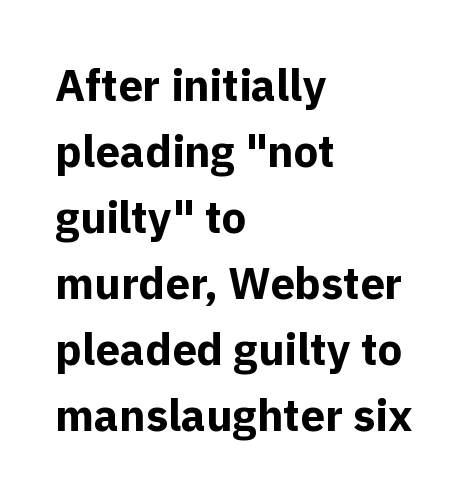
{"serif": "no", "italic": "no", "bold": "yes", "weight": "bold", "width": "normal", "x_height": "medium", "monospaced": "no", "underline": "no", "align": "left", "line_spacing": "normal", "line_spacing_ratio": 1.5, "letter_spacing": "normal", "letter_spacing_em": 0.0, "glyph_px": 44}
